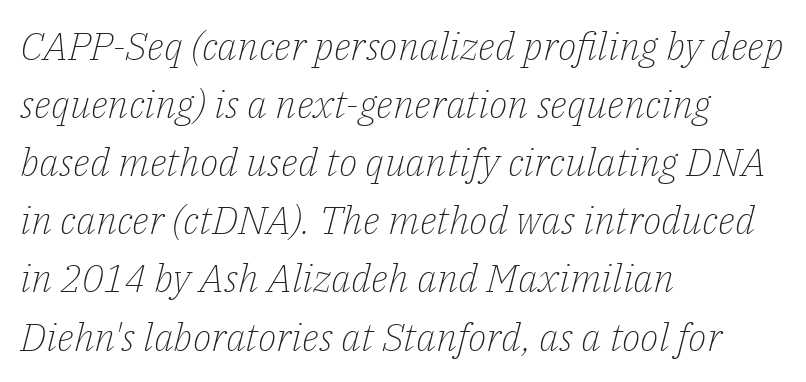
Q: Is the text bold? A: No.
Q: Is the text italic (slanted)? A: Yes, it leans right by about 14 degrees.
Q: Is the typeface a serif or a sans-serif typeface? A: Serif.
Q: Is the text underlined? A: No.
Q: How is the paragraph aligned? A: Left-aligned.
Q: Is the spacing between letters normal or unusually wide? A: Normal.
Q: Is the spacing between lines tight, normal or loose? A: Normal.
Q: Width (condensed, normal, or wide)? A: Normal.
Q: Stroke contrast? A: Low.
Q: x-height? A: Medium.
Q: Monospaced? A: No.
